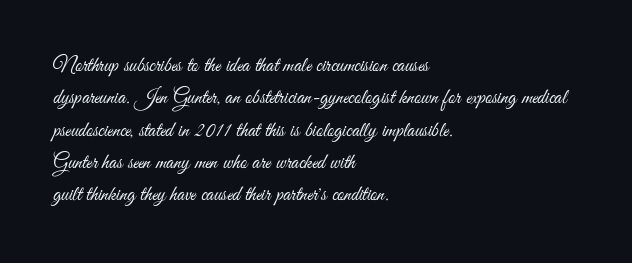
Words float on clear page, feet unadorned. Letters have the restrained weight of plain body copy at most. Horizontal alignment here is leftward, the default for most running prose. Whoever set this chose a conventional vertical rhythm.
